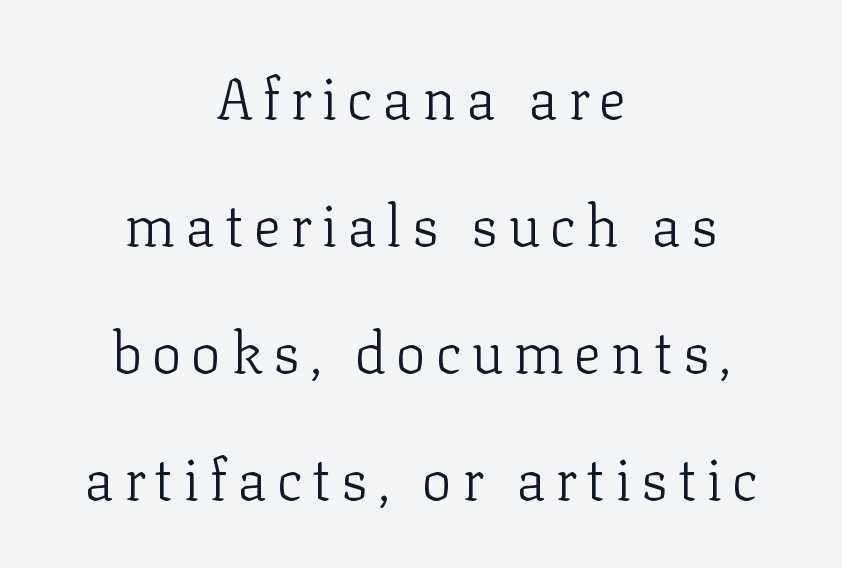
Q: Is the text bold? A: No.
Q: Is the text italic (slanted)? A: No, it is upright.
Q: Is the typeface a serif or a sans-serif typeface? A: Serif.
Q: Is the text underlined? A: No.
Q: How is the paragraph aligned? A: Centered.
Q: Is the spacing between lines tight, normal or loose? A: Loose.
Q: Width (condensed, normal, or wide)? A: Normal.
Q: Stroke contrast? A: Low.
Q: x-height? A: Medium.
Q: Monospaced? A: No.
